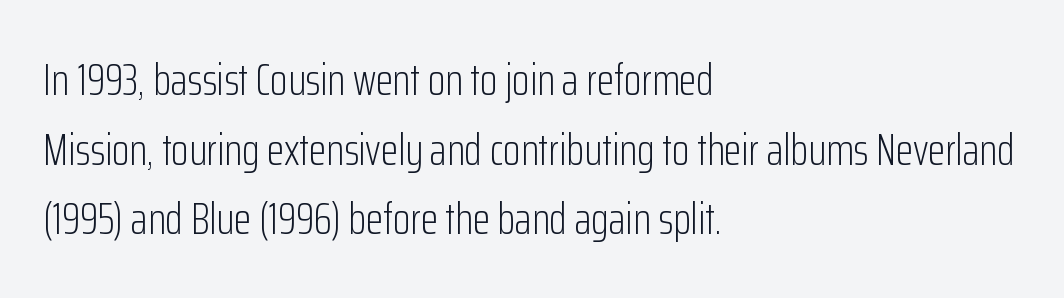
The image shows 45 px light, condensed sans-serif type, upright; set left-aligned, normal line spacing (1.55x), normal letter spacing, not underlined; low stroke contrast and a medium x-height.
